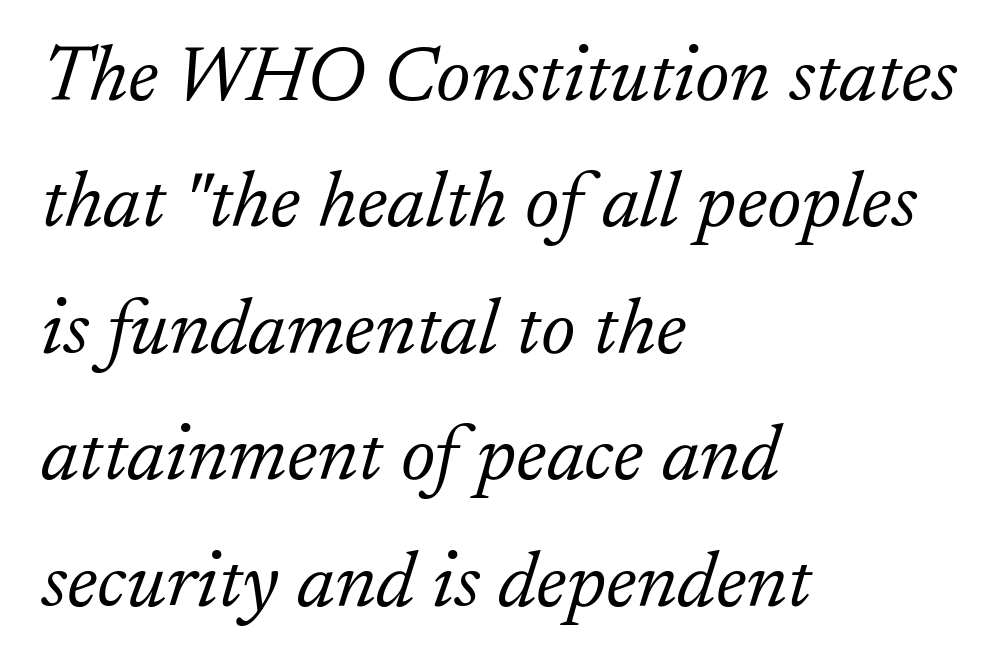
Underlining? Definitely not there. Tracking value appears to be zero — textbook default spacing. The weight tops out at a normal text grade. Letterform terminals end in serifs throughout the passage. Style check: oblique. Horizontal alignment here is leftward, the default for most running prose.
